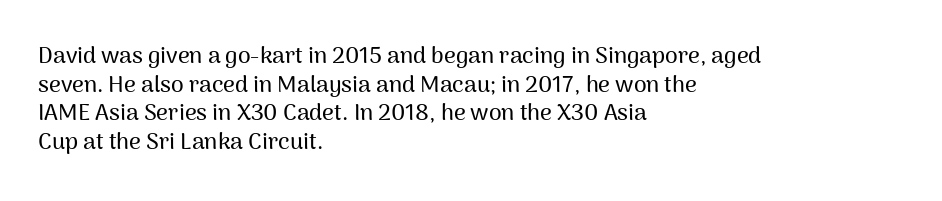
The image shows 23 px text type, upright; set left-aligned, normal line spacing (1.25x), normal letter spacing, not underlined.
